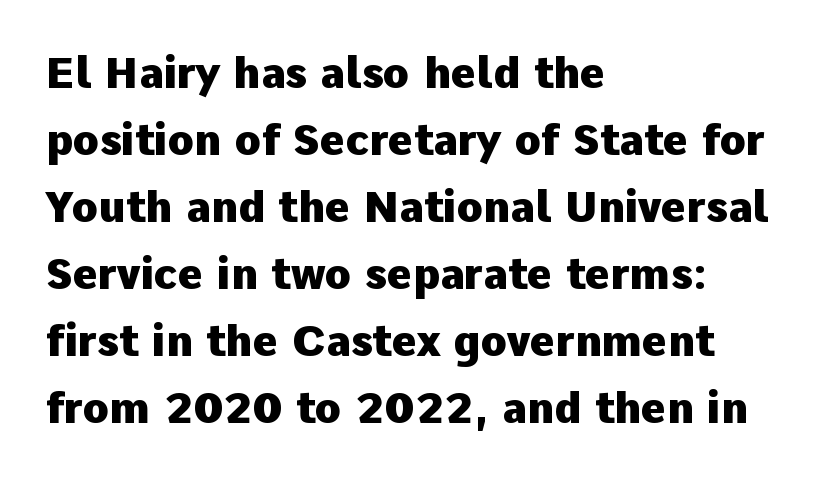
{"serif": "no", "italic": "no", "bold": "yes", "weight": "heavy", "width": "normal", "stroke_contrast": "low", "x_height": "medium", "monospaced": "no", "underline": "no", "align": "left", "line_spacing": "normal", "line_spacing_ratio": 1.56, "letter_spacing": "normal", "letter_spacing_em": 0.0, "glyph_px": 43}
